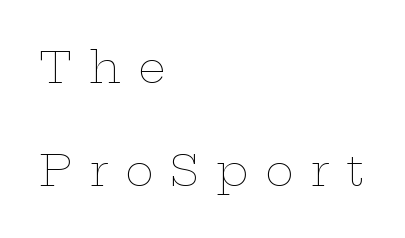
The image shows 43 px thin, wide type, upright; set left-aligned, loose line spacing (2.39x), unusually wide letter spacing (+0.4 em), not underlined; low stroke contrast and a medium x-height.
